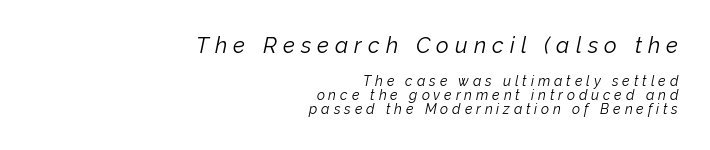
Q: Is the text bold? A: No.
Q: Is the text italic (slanted)? A: Yes, it leans right by about 12 degrees.
Q: Is the text underlined? A: No.
Q: How is the paragraph aligned? A: Right-aligned.
Q: Is the spacing between letters normal or unusually wide? A: Unusually wide.
Q: Is the spacing between lines tight, normal or loose? A: Tight.
Q: Which block of text is set in a larger size, the first (top) or the second (bottom)? A: The first (top) one.
